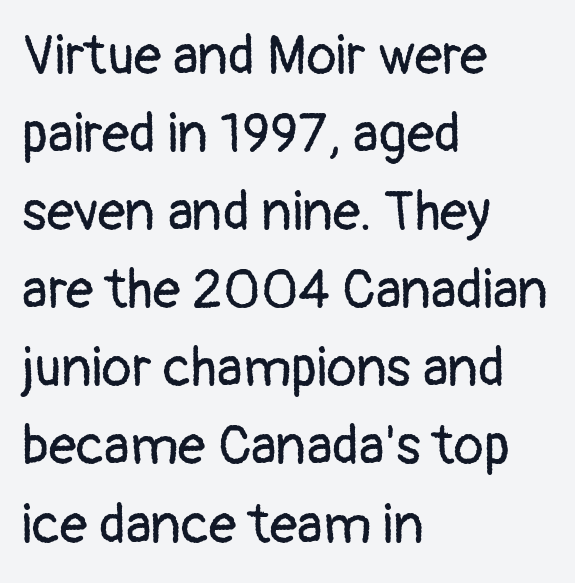
Q: Is the text bold? A: No.
Q: Is the text italic (slanted)? A: No, it is upright.
Q: Is the typeface a serif or a sans-serif typeface? A: Sans-serif.
Q: Is the text underlined? A: No.
Q: How is the paragraph aligned? A: Left-aligned.
Q: Is the spacing between letters normal or unusually wide? A: Normal.
Q: Is the spacing between lines tight, normal or loose? A: Normal.
Q: Width (condensed, normal, or wide)? A: Normal.
Q: Stroke contrast? A: Low.
Q: x-height? A: Medium.
Q: Monospaced? A: No.
